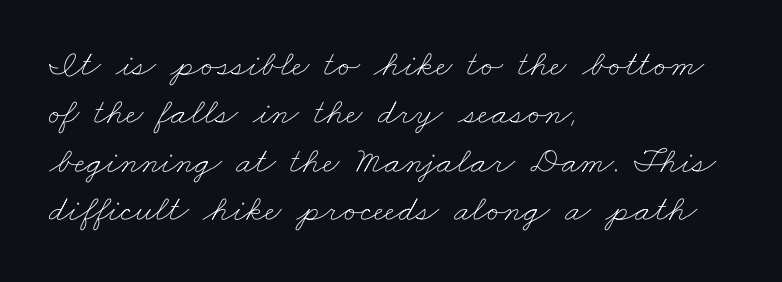
Baseline-to-baseline distance is the conventional proportion of letter height. Proportional: the letters do not fall into vertical columns. Counters stay open thanks to moderate or lighter strokes. Each line starts at the same left margin while the right side varies. The words here are not underlined.
